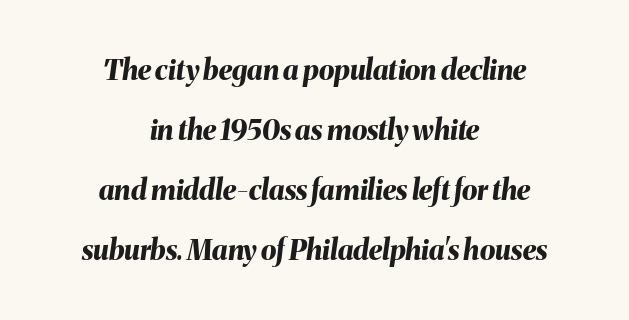
{"italic": "yes", "lean": "right", "slant_degrees": 8, "bold": "yes", "weight": "bold", "width": "normal", "stroke_contrast": "medium", "x_height": "medium", "monospaced": "no", "underline": "no", "align": "center", "line_spacing": "loose", "line_spacing_ratio": 2.14, "letter_spacing": "normal", "letter_spacing_em": 0.0, "glyph_px": 28}
